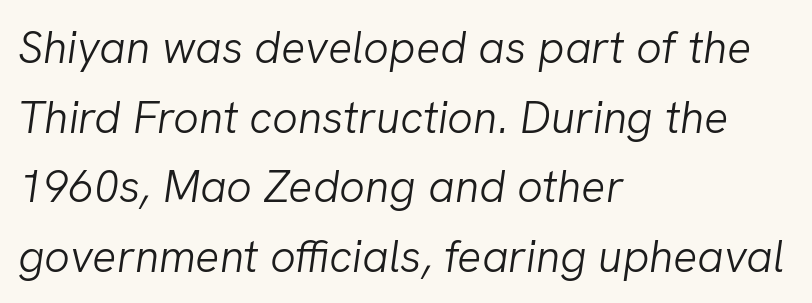
The image shows 45 px light type, italic (leaning right); set left-aligned, normal line spacing (1.55x), normal letter spacing, not underlined; low stroke contrast and a medium x-height.
